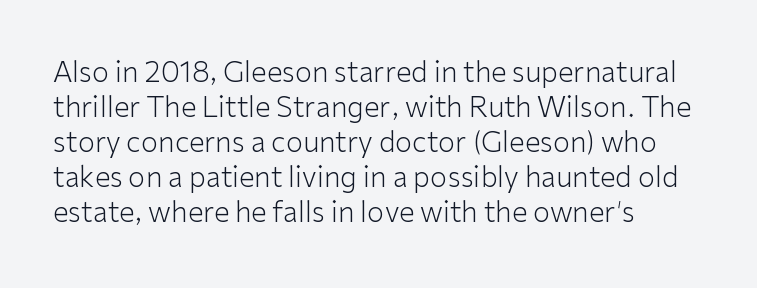
Q: Is the text bold? A: No.
Q: Is the text italic (slanted)? A: No, it is upright.
Q: Is the typeface a serif or a sans-serif typeface? A: Sans-serif.
Q: Is the text underlined? A: No.
Q: How is the paragraph aligned? A: Left-aligned.
Q: Is the spacing between letters normal or unusually wide? A: Normal.
Q: Is the spacing between lines tight, normal or loose? A: Normal.
Q: Width (condensed, normal, or wide)? A: Normal.
Q: Stroke contrast? A: Low.
Q: x-height? A: Medium.
Q: Monospaced? A: No.
